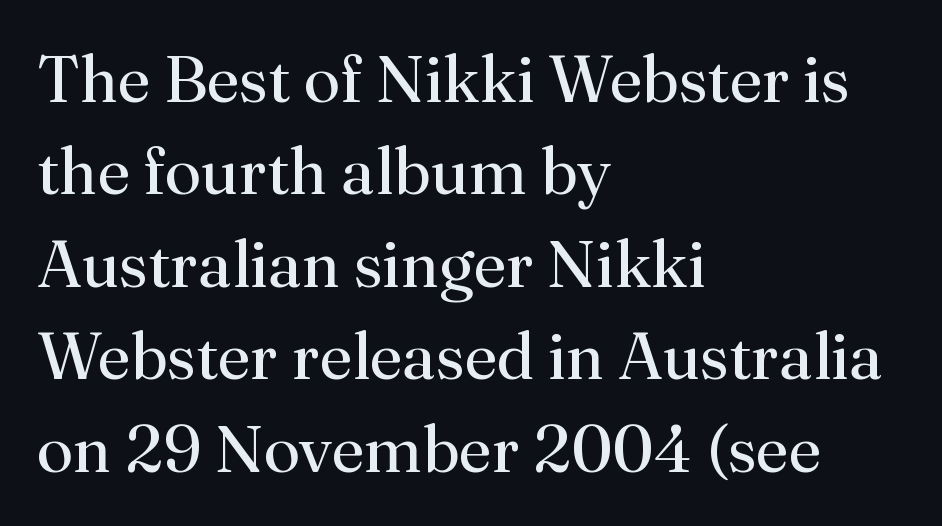
{"serif": "yes", "italic": "no", "bold": "no", "weight": "regular", "width": "normal", "stroke_contrast": "medium", "x_height": "small", "monospaced": "no", "underline": "no", "align": "left", "line_spacing": "normal", "line_spacing_ratio": 1.4, "letter_spacing": "normal", "letter_spacing_em": 0.0, "glyph_px": 66}
